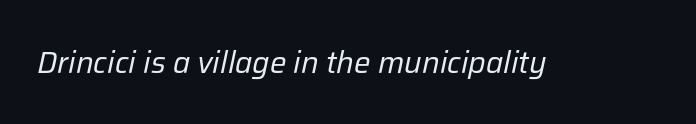
Q: Is the text bold? A: No.
Q: Is the text italic (slanted)? A: Yes, it leans right by about 12 degrees.
Q: Is the text underlined? A: No.
Q: Is the spacing between letters normal or unusually wide? A: Normal.
Q: Width (condensed, normal, or wide)? A: Normal.
Q: Stroke contrast? A: Low.
Q: x-height? A: Medium.
Q: Monospaced? A: No.
